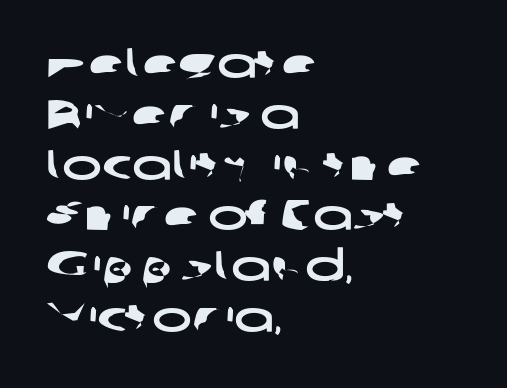
Q: Is the typeface a serif or a sans-serif typeface? A: Sans-serif.
Q: Is the text underlined? A: No.
Q: How is the paragraph aligned? A: Left-aligned.
Q: Is the spacing between letters normal or unusually wide? A: Normal.
Q: Width (condensed, normal, or wide)? A: Wide.
Q: Stroke contrast? A: Low.
Q: x-height? A: Medium.
Q: Monospaced? A: No.
